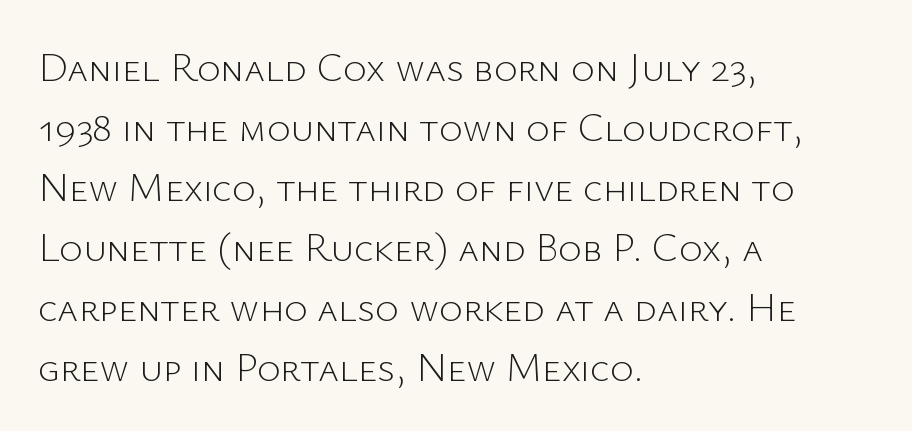
The image shows 40 px light sans-serif type, upright; set left-aligned, normal line spacing (1.5x), normal letter spacing, not underlined; low stroke contrast and a medium x-height.
